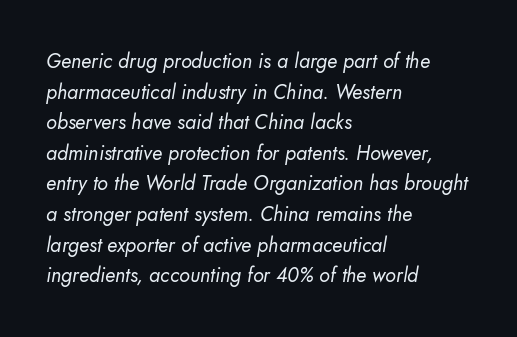
{"bold": "no", "underline": "no", "align": "left", "line_spacing": "normal", "line_spacing_ratio": 1.53, "letter_spacing": "normal", "letter_spacing_em": 0.0, "glyph_px": 20}
